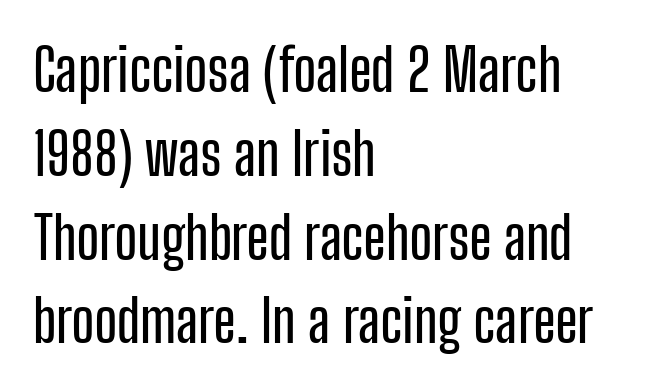
Q: Is the text italic (slanted)? A: No, it is upright.
Q: Is the typeface a serif or a sans-serif typeface? A: Sans-serif.
Q: Is the text underlined? A: No.
Q: How is the paragraph aligned? A: Left-aligned.
Q: Is the spacing between letters normal or unusually wide? A: Normal.
Q: Is the spacing between lines tight, normal or loose? A: Normal.
Q: Width (condensed, normal, or wide)? A: Condensed.
Q: Stroke contrast? A: Low.
Q: x-height? A: Medium.
Q: Monospaced? A: No.
